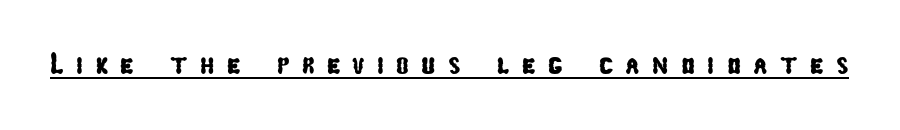
Proportional: the letters do not fall into vertical columns. Someone cranked the tracking dial way up on this one. Is this a sans? Yes — the strokes have no serifs. Check the space under the baseline: a stroke is drawn there.
